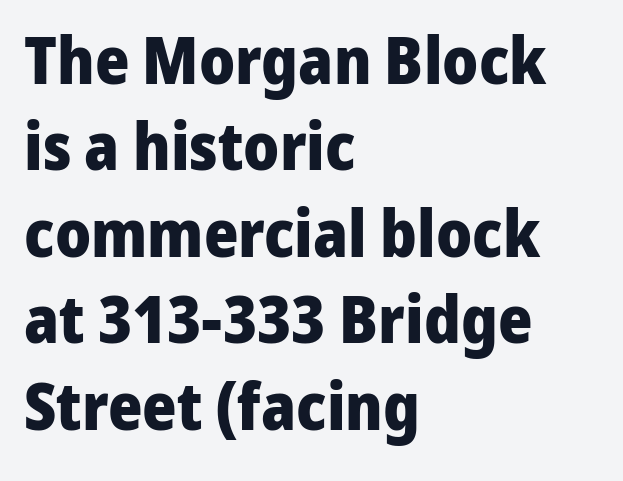
Q: Is the text bold? A: Yes.
Q: Is the text italic (slanted)? A: No, it is upright.
Q: Is the typeface a serif or a sans-serif typeface? A: Sans-serif.
Q: Is the text underlined? A: No.
Q: How is the paragraph aligned? A: Left-aligned.
Q: Is the spacing between letters normal or unusually wide? A: Normal.
Q: Is the spacing between lines tight, normal or loose? A: Normal.
Q: Width (condensed, normal, or wide)? A: Normal.
Q: Stroke contrast? A: Low.
Q: x-height? A: Medium.
Q: Monospaced? A: No.
